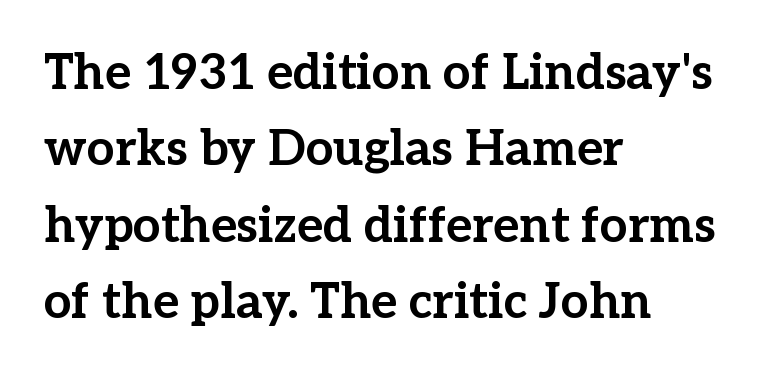
Is this a fixed-width face? No — the glyphs have proportional, varying widths. Posture: vertical. How heavy is the stroke? Heavy — this is a bold. The letters carry serifs — small finishing strokes at the ends of their stems. Vertical spacing — default. This rendering features lettering with no underline.
